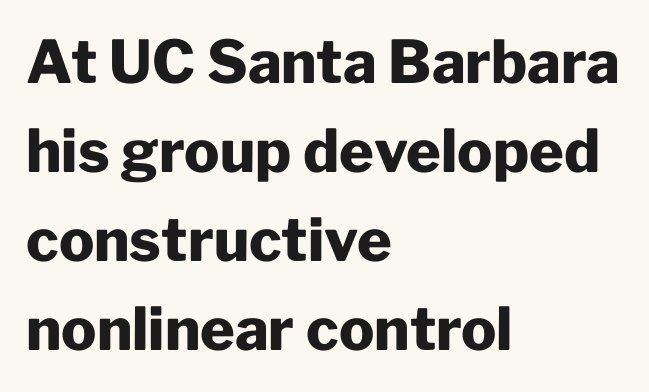
Q: Is the text bold? A: Yes.
Q: Is the text italic (slanted)? A: No, it is upright.
Q: Is the typeface a serif or a sans-serif typeface? A: Sans-serif.
Q: Is the text underlined? A: No.
Q: How is the paragraph aligned? A: Left-aligned.
Q: Is the spacing between letters normal or unusually wide? A: Normal.
Q: Is the spacing between lines tight, normal or loose? A: Normal.
Q: Width (condensed, normal, or wide)? A: Normal.
Q: Stroke contrast? A: Low.
Q: x-height? A: Medium.
Q: Monospaced? A: No.
